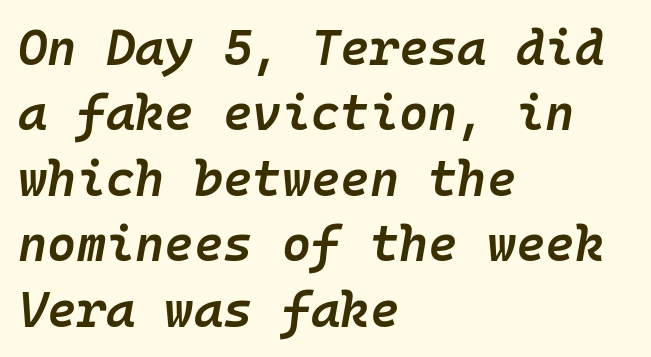
The image shows 50 px semibold type, italic (leaning right), monospaced; set left-aligned, normal line spacing (1.31x), normal letter spacing, not underlined; low stroke contrast and a medium x-height.
